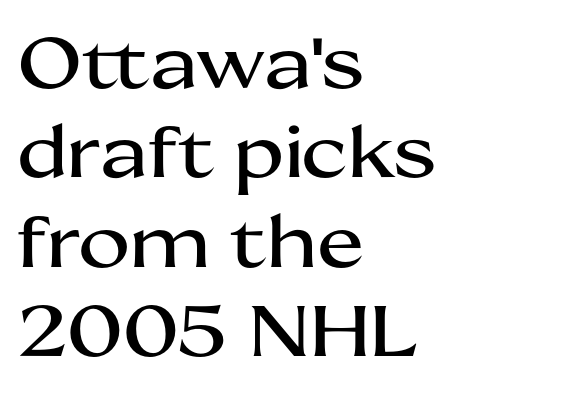
The image shows 71 px wide type, upright; set left-aligned, normal line spacing (1.26x), normal letter spacing, not underlined; medium stroke contrast and a medium x-height.
